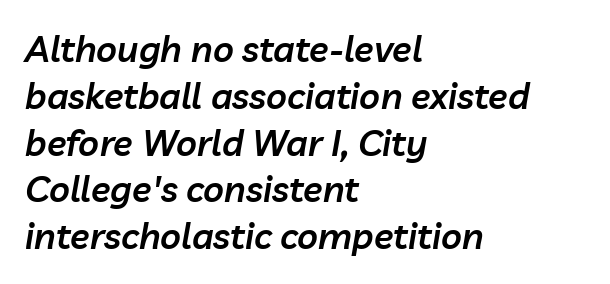
The image shows 36 px semibold type, italic (leaning right); set left-aligned, normal line spacing (1.3x), normal letter spacing, not underlined; low stroke contrast and a medium x-height.
